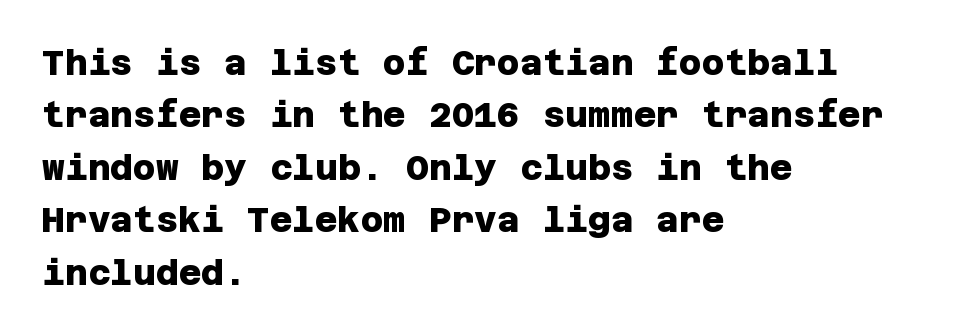
Q: Is the text bold? A: Yes.
Q: Is the typeface a serif or a sans-serif typeface? A: Sans-serif.
Q: Is the text underlined? A: No.
Q: How is the paragraph aligned? A: Left-aligned.
Q: Is the spacing between letters normal or unusually wide? A: Normal.
Q: Is the spacing between lines tight, normal or loose? A: Normal.
Q: Width (condensed, normal, or wide)? A: Normal.
Q: Stroke contrast? A: Low.
Q: x-height? A: Large.
